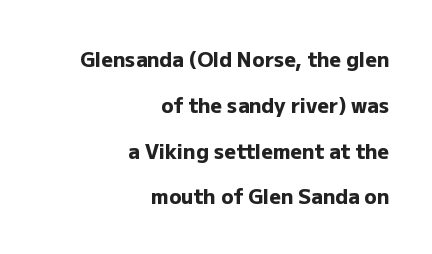
Heft: maximum for text — a bold. Just letters on the line, the space beneath them empty. Regarding leading, the lines here are spaced well apart. Inter-character spacing is left at the font's built-in metrics. Line ends are locked; line starts wander. A typesetter would mark this as roman, not italic.
